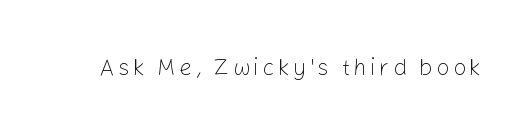
{"italic": "no", "bold": "no", "underline": "no", "glyph_px": 23}
